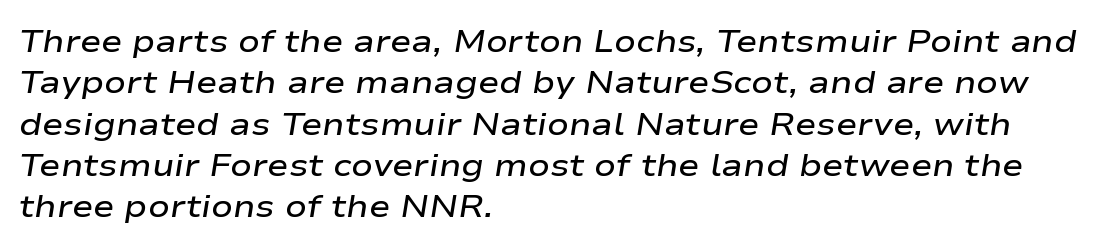
The image shows 32 px semibold, wide type, italic (leaning right); set left-aligned, normal line spacing (1.29x), normal letter spacing, not underlined; low stroke contrast and a medium x-height.
